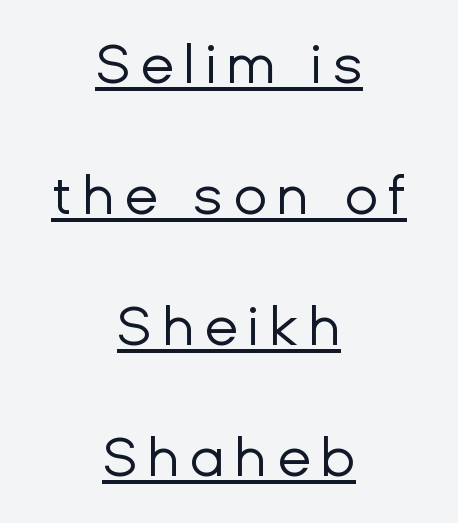
A sans-serif font was chosen for this passage. Leftover space on each line is divided equally before and after the words. The face used here is proportionally spaced, like ordinary book or web type. Notice how the stems are strictly vertical — no italics here.
